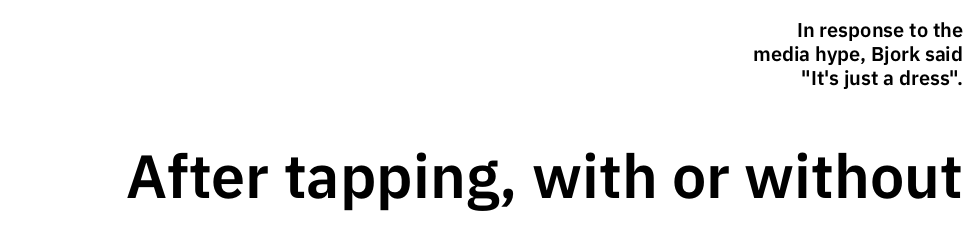
Scale increases going downward across the two blocks. A student would call this right alignment; a typographer would say flush right, rag left. Only glyphs here, with clear space below each row. Varying glyph widths throughout — classic text-font behaviour. The typography opts for an upright posture over an oblique one.
